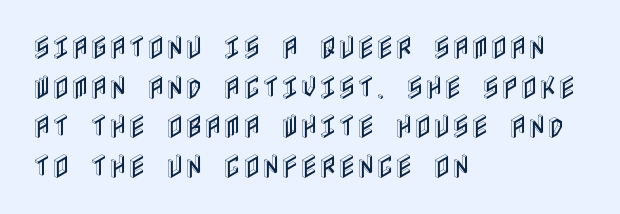
{"italic": "no", "underline": "no", "align": "left", "line_spacing": "normal", "line_spacing_ratio": 1.52, "letter_spacing": "normal", "letter_spacing_em": 0.0, "glyph_px": 26}
